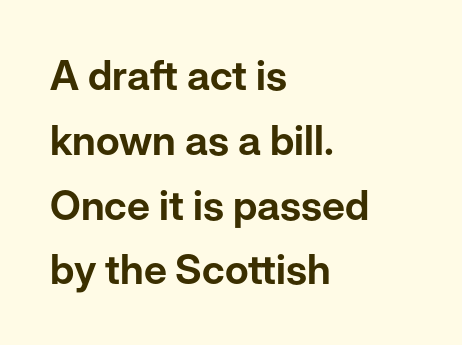
Q: Is the text italic (slanted)? A: No, it is upright.
Q: Is the typeface a serif or a sans-serif typeface? A: Sans-serif.
Q: Is the text underlined? A: No.
Q: How is the paragraph aligned? A: Left-aligned.
Q: Is the spacing between letters normal or unusually wide? A: Normal.
Q: Is the spacing between lines tight, normal or loose? A: Normal.
Q: Width (condensed, normal, or wide)? A: Normal.
Q: Stroke contrast? A: Low.
Q: x-height? A: Medium.
Q: Monospaced? A: No.
